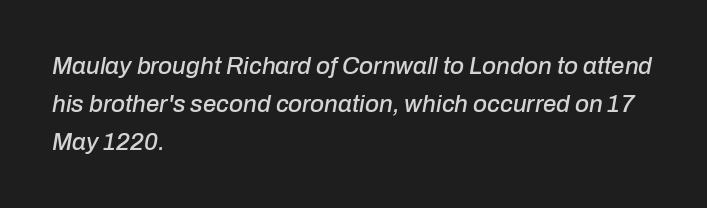
{"italic": "yes", "lean": "right", "slant_degrees": 10, "underline": "no", "align": "left", "line_spacing": "normal", "line_spacing_ratio": 1.58, "letter_spacing": "normal", "letter_spacing_em": 0.0, "glyph_px": 24}
